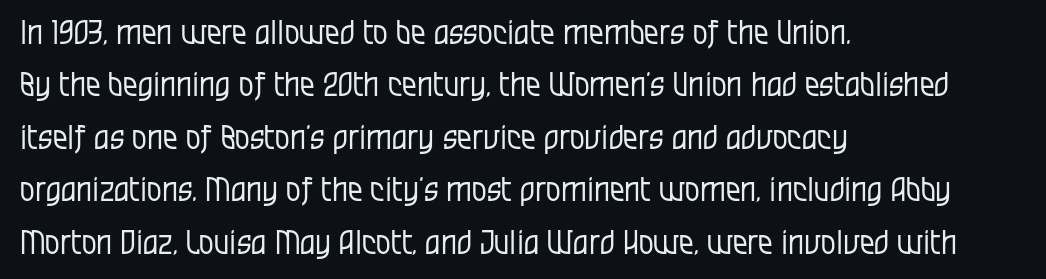
These lines are composed in type without serifs. The rendering uses natural spacing where letterforms have individual widths. The weight would be labelled regular, book, light, or lighter still. A clean baseline with only descenders dipping below it. You could call the tracking neutral — neither tight nor loose. The lettering holds an erect, upright posture throughout.
